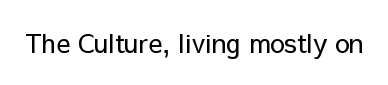
The image shows 26 px text type, upright; set normal letter spacing, not underlined.
